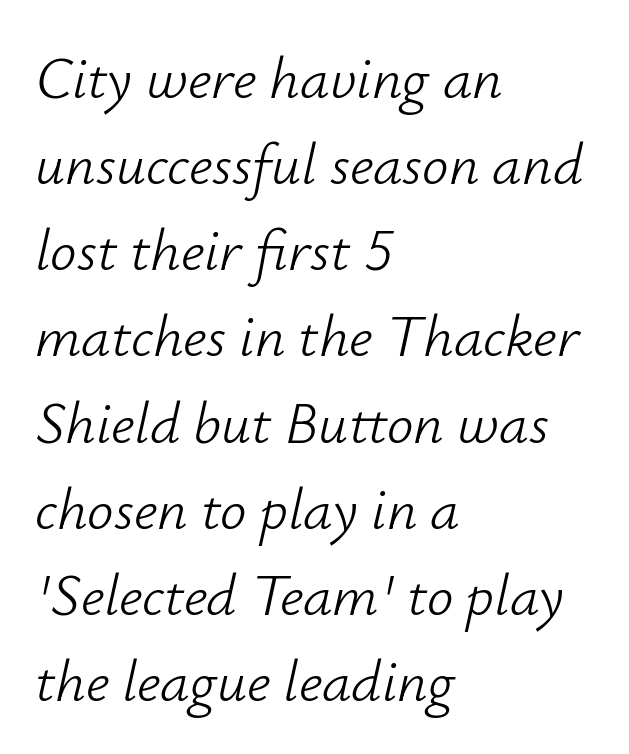
Varying glyph widths throughout — classic text-font behaviour. Is the type slanted? Yes — the strokes lean at a clear angle. Weight class: somewhere from thin through regular. Successive baselines arrive at the customary interval. These lines stack with their left ends in a neat column.
